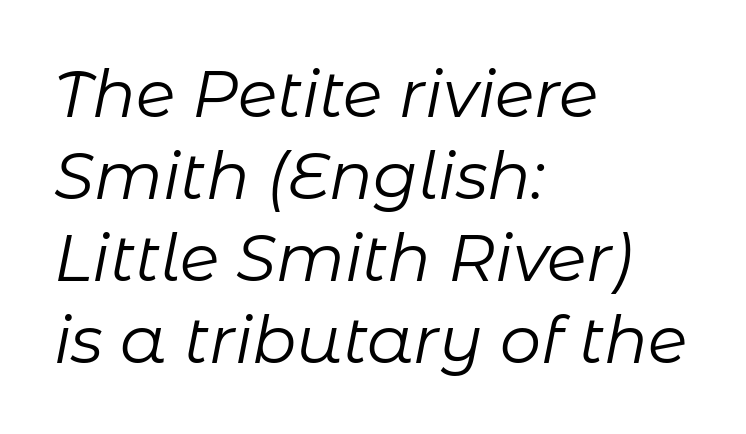
The image shows 65 px regular-weight type, italic (leaning right); set left-aligned, normal line spacing (1.26x), normal letter spacing, not underlined; low stroke contrast and a medium x-height.
